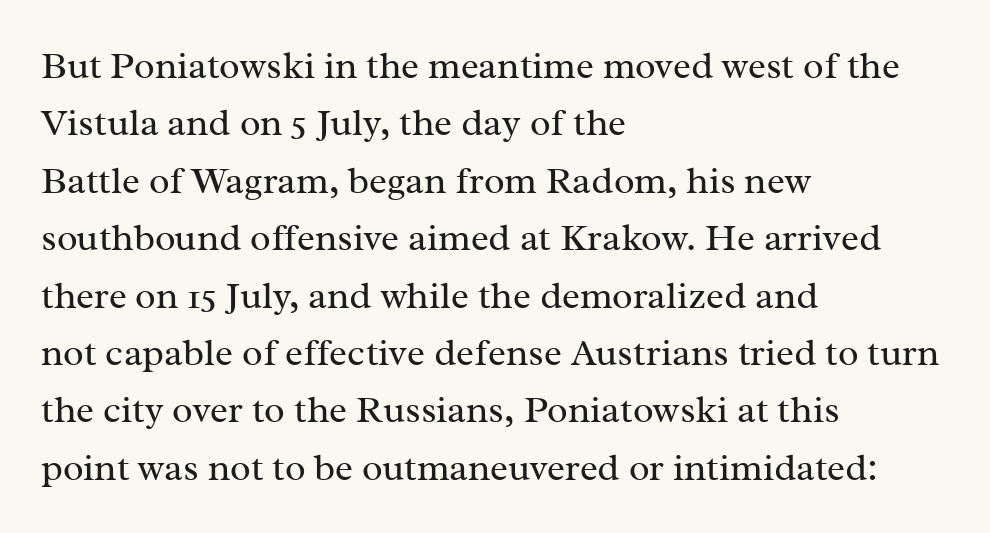
Q: Is the text bold? A: No.
Q: Is the text italic (slanted)? A: No, it is upright.
Q: Is the typeface a serif or a sans-serif typeface? A: Serif.
Q: Is the text underlined? A: No.
Q: How is the paragraph aligned? A: Left-aligned.
Q: Is the spacing between letters normal or unusually wide? A: Normal.
Q: Is the spacing between lines tight, normal or loose? A: Normal.
Q: Width (condensed, normal, or wide)? A: Normal.
Q: Stroke contrast? A: Medium.
Q: x-height? A: Medium.
Q: Monospaced? A: No.
